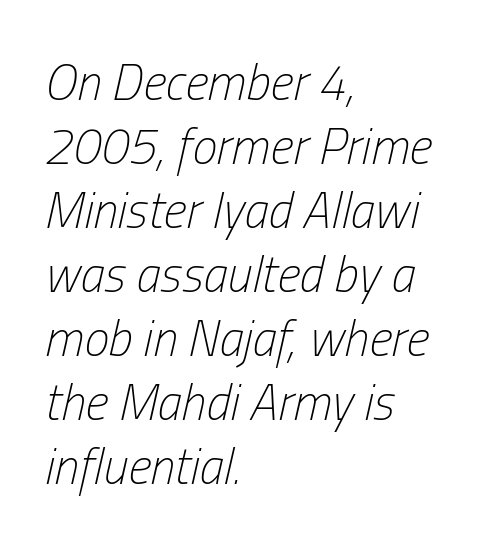
{"italic": "yes", "lean": "right", "slant_degrees": 13, "bold": "no", "weight": "light", "width": "condensed", "stroke_contrast": "low", "x_height": "medium", "monospaced": "no", "underline": "no", "align": "left", "line_spacing": "normal", "line_spacing_ratio": 1.28, "letter_spacing": "normal", "letter_spacing_em": 0.0, "glyph_px": 50}
